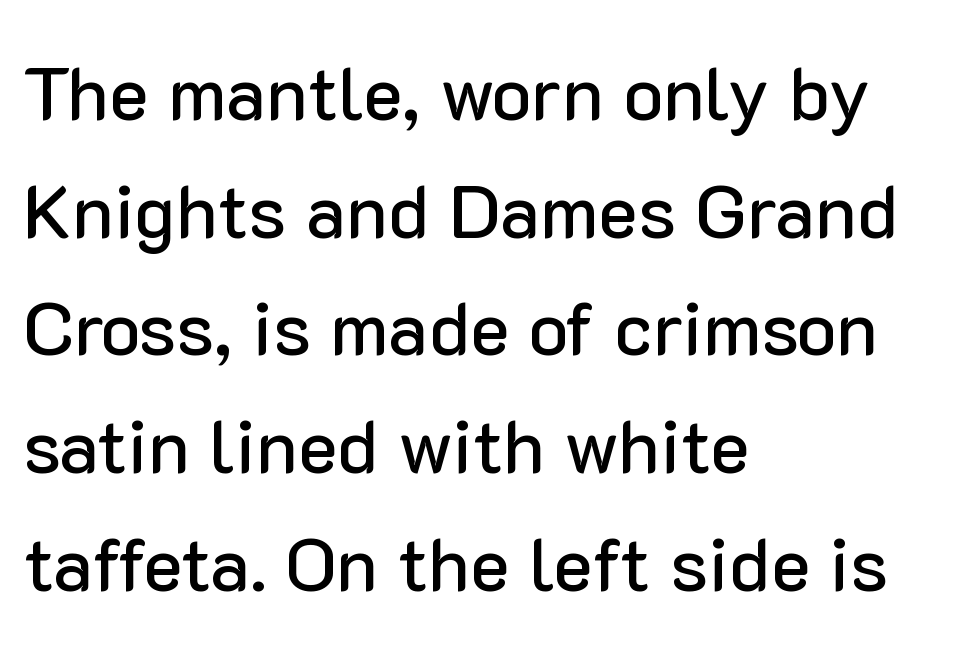
The line texture is even and compact thanks to regular tracking. These lines are set flush left with a ragged right edge. Clear beneath every line of the passage. Notice how the stems are strictly vertical — no italics here.
